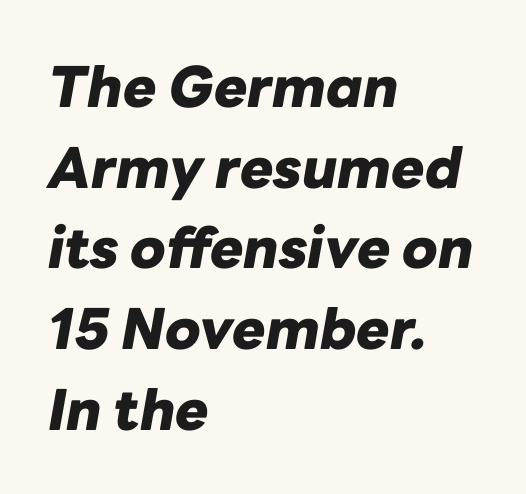
The image shows 56 px heavy type, italic (leaning right); set left-aligned, normal line spacing (1.44x), normal letter spacing, not underlined; low stroke contrast and a medium x-height.
